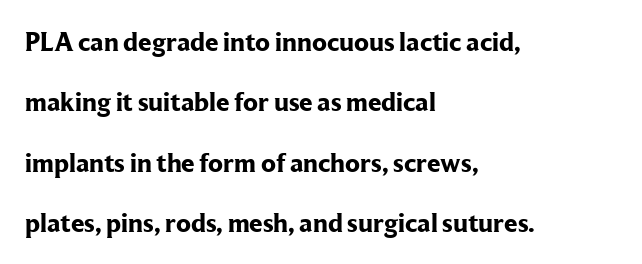
{"italic": "no", "bold": "yes", "underline": "no", "align": "left", "line_spacing": "loose", "line_spacing_ratio": 2.24, "letter_spacing": "normal", "letter_spacing_em": 0.0, "glyph_px": 27}
